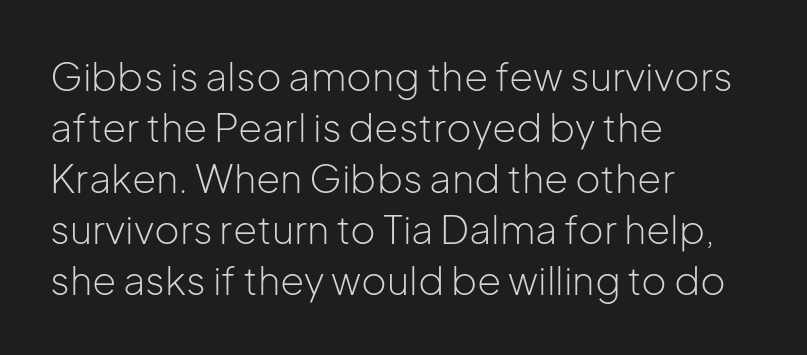
{"serif": "no", "italic": "no", "bold": "no", "weight": "light", "width": "normal", "stroke_contrast": "low", "x_height": "medium", "monospaced": "no", "underline": "no", "align": "left", "line_spacing": "normal", "line_spacing_ratio": 1.31, "letter_spacing": "normal", "letter_spacing_em": 0.0, "glyph_px": 39}
